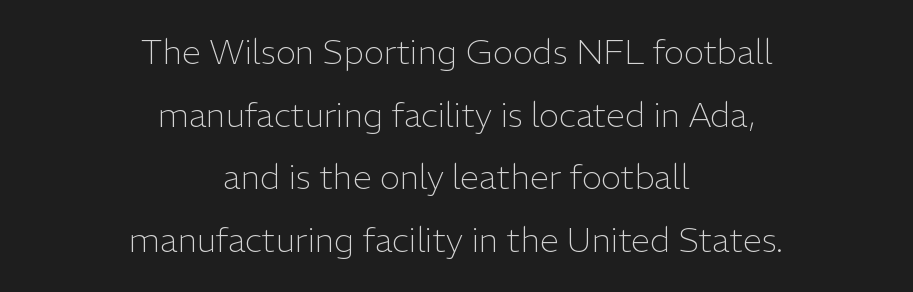
{"serif": "no", "italic": "no", "bold": "no", "weight": "light", "width": "normal", "stroke_contrast": "low", "x_height": "medium", "monospaced": "no", "underline": "no", "align": "center", "line_spacing_ratio": 1.84, "letter_spacing": "normal", "letter_spacing_em": 0.0, "glyph_px": 34}
